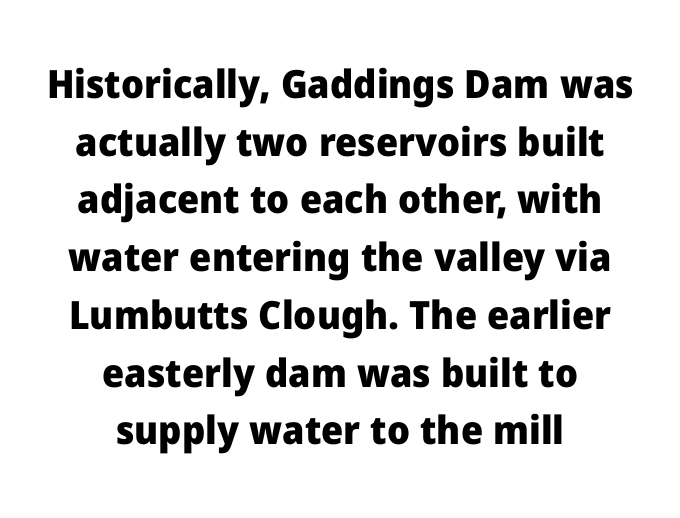
The image shows 39 px heavy sans-serif type, upright; set centered, normal line spacing (1.48x), normal letter spacing, not underlined; low stroke contrast and a medium x-height.
